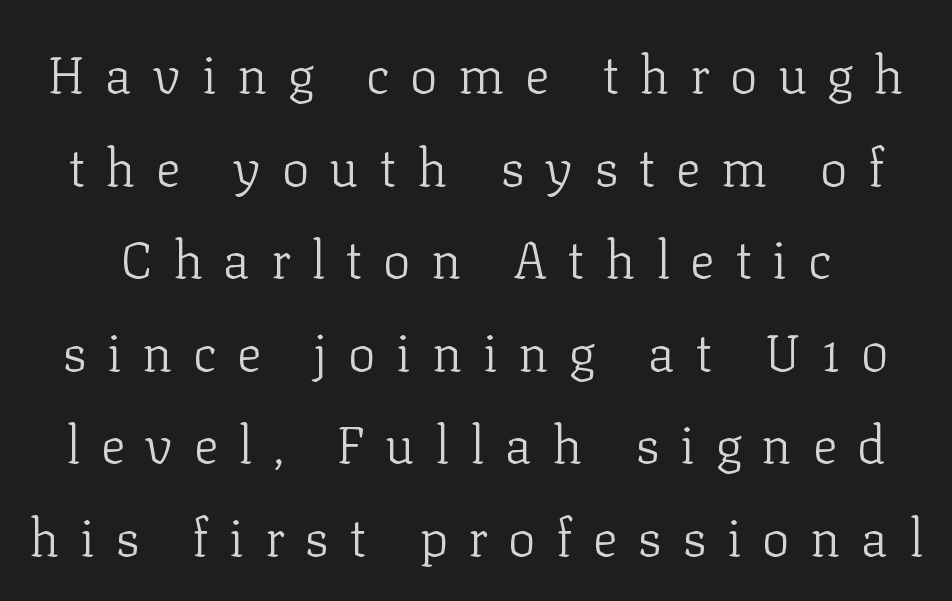
Letter spacing: wide. You can tell from the footed stems that serif type was used. Do the characters align in a grid? No, the font is proportional. These lines were composed using upright roman letters. The string is rendered with underlining switched off. Summary of weight: not heavy and not bold.
